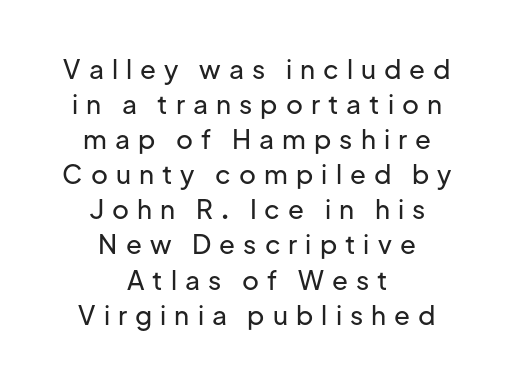
The image shows 26 px text type, upright; set centered, normal line spacing (1.35x), unusually wide letter spacing (+0.31 em), not underlined.
